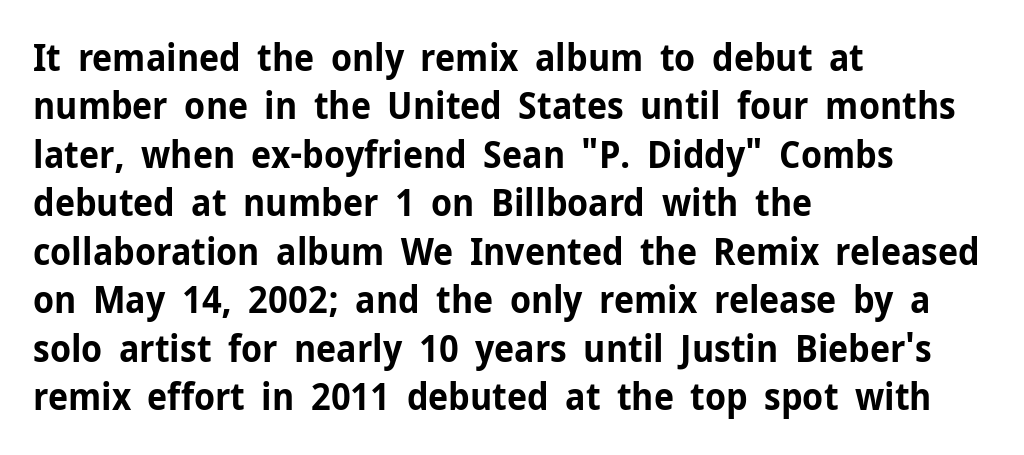
Q: Is the text bold? A: Yes.
Q: Is the text italic (slanted)? A: No, it is upright.
Q: Is the typeface a serif or a sans-serif typeface? A: Sans-serif.
Q: Is the text underlined? A: No.
Q: How is the paragraph aligned? A: Left-aligned.
Q: Is the spacing between letters normal or unusually wide? A: Normal.
Q: Is the spacing between lines tight, normal or loose? A: Normal.
Q: Width (condensed, normal, or wide)? A: Normal.
Q: Stroke contrast? A: Low.
Q: x-height? A: Medium.
Q: Monospaced? A: No.
